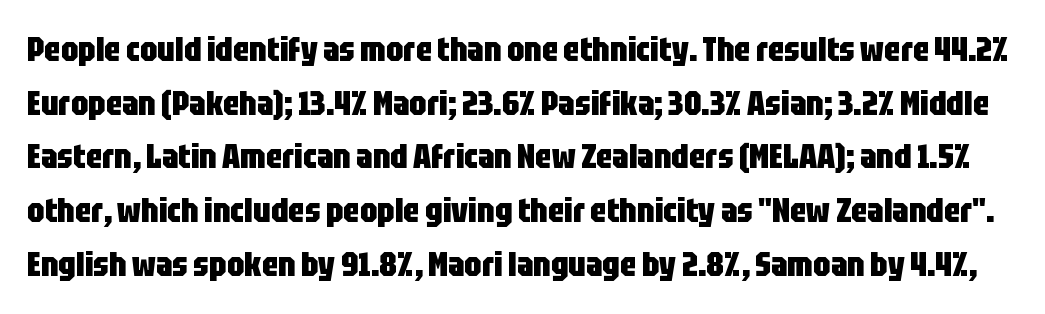
Q: Is the text bold? A: Yes.
Q: Is the text italic (slanted)? A: No, it is upright.
Q: Is the typeface a serif or a sans-serif typeface? A: Sans-serif.
Q: Is the text underlined? A: No.
Q: Is the spacing between letters normal or unusually wide? A: Normal.
Q: Is the spacing between lines tight, normal or loose? A: Normal.
Q: Width (condensed, normal, or wide)? A: Condensed.
Q: Stroke contrast? A: Low.
Q: x-height? A: Large.
Q: Monospaced? A: No.
